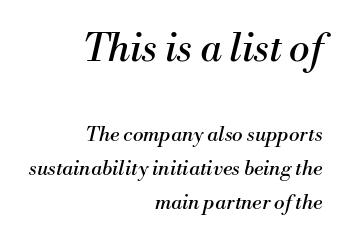
{"serif": "yes", "italic": "yes", "lean": "right", "slant_degrees": 13, "bold": "no", "weight": "regular", "width": "normal", "stroke_contrast": "medium", "x_height": "small", "monospaced": "no", "underline": "no", "align": "right", "line_spacing_ratio": 1.71, "letter_spacing": "normal", "letter_spacing_em": 0.0, "larger_block": "first", "size_ratio": 1.95, "glyph_px": 39}
